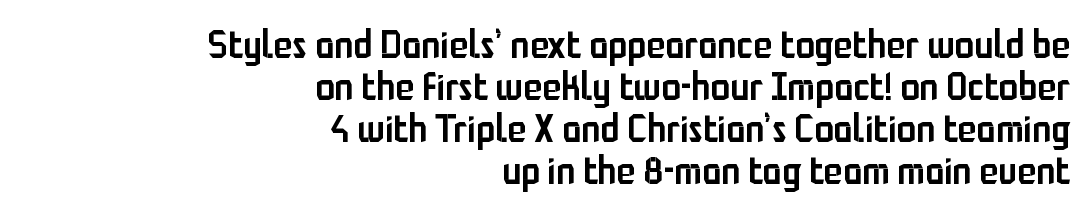
Q: Is the text bold? A: Semi-bold.
Q: Is the text italic (slanted)? A: No, it is upright.
Q: Is the typeface a serif or a sans-serif typeface? A: Sans-serif.
Q: Is the text underlined? A: No.
Q: How is the paragraph aligned? A: Right-aligned.
Q: Is the spacing between letters normal or unusually wide? A: Normal.
Q: Is the spacing between lines tight, normal or loose? A: Tight.
Q: Width (condensed, normal, or wide)? A: Condensed.
Q: Stroke contrast? A: Low.
Q: x-height? A: Medium.
Q: Monospaced? A: No.
